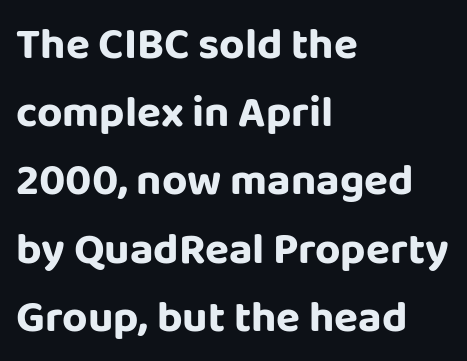
This is roman type, the default non-slanted kind. Glyph-to-glyph distance matches everyday printed text. Is this a fixed-width face? No — the glyphs have proportional, varying widths. The line-height multiplier appears to be the usual default.
